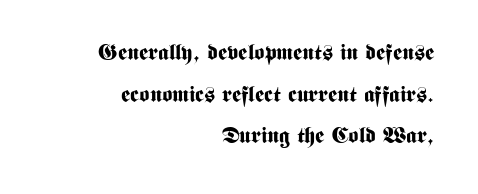
Q: Is the text bold? A: Yes.
Q: Is the text italic (slanted)? A: No, it is upright.
Q: Is the text underlined? A: No.
Q: How is the paragraph aligned? A: Right-aligned.
Q: Is the spacing between letters normal or unusually wide? A: Normal.
